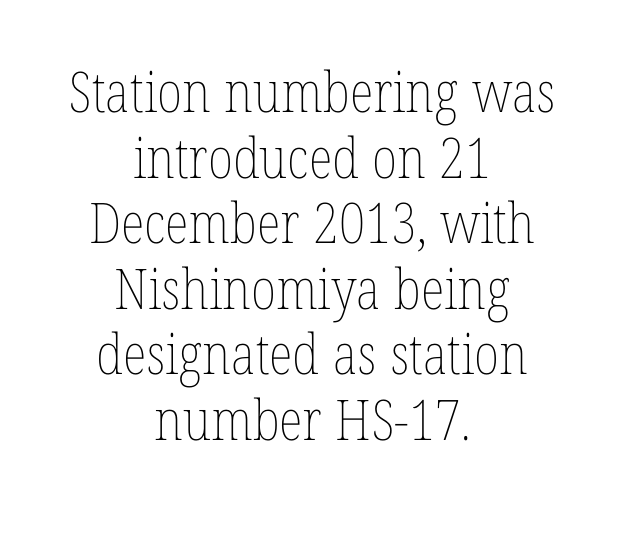
Q: Is the text bold? A: No.
Q: Is the text italic (slanted)? A: No, it is upright.
Q: Is the text underlined? A: No.
Q: How is the paragraph aligned? A: Centered.
Q: Is the spacing between letters normal or unusually wide? A: Normal.
Q: Width (condensed, normal, or wide)? A: Condensed.
Q: Stroke contrast? A: Low.
Q: x-height? A: Medium.
Q: Monospaced? A: No.
